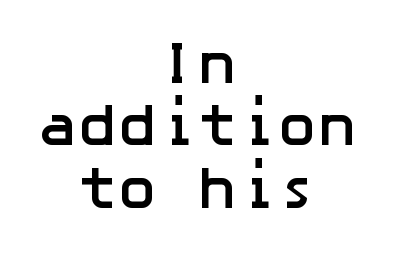
Just letters on the line, the space beneath them empty. Upright lettering throughout. Strokes here are thick enough to call this a true bold. The font family rendered here belongs to the sans-serif group.
